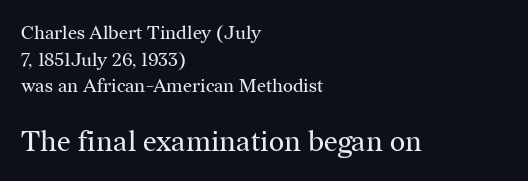
The image shows 29 px regular-weight serif type, upright; set left-aligned, normal line spacing (1.4x), normal letter spacing, not underlined; the second (bottom) block is 1.53x larger; medium stroke contrast and a medium x-height.
